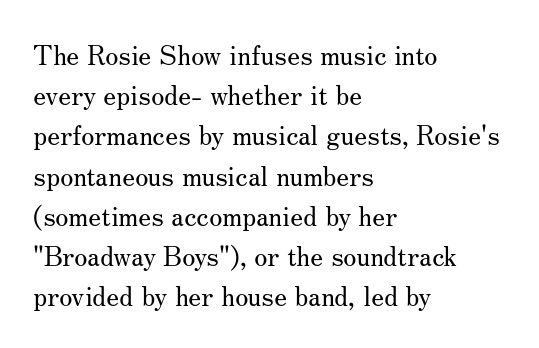
{"italic": "no", "bold": "no", "underline": "no", "align": "left", "line_spacing": "normal", "line_spacing_ratio": 1.49, "letter_spacing": "normal", "letter_spacing_em": 0.0, "glyph_px": 27}
